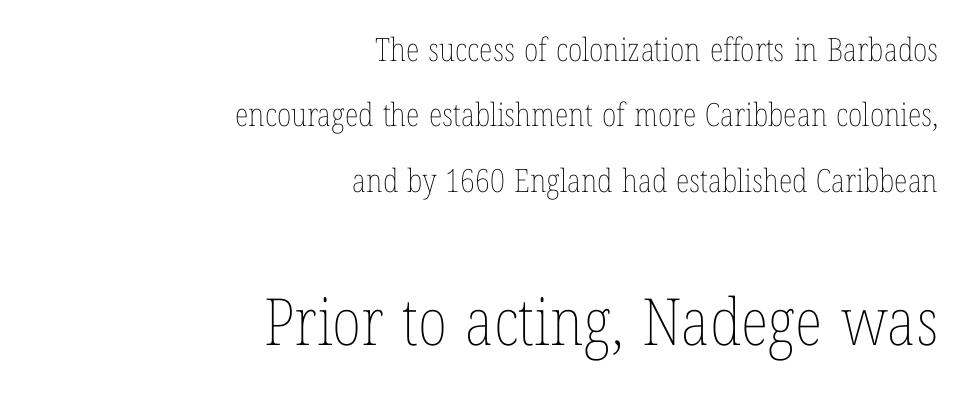
The image shows 65 px thin, condensed type, upright; set right-aligned, loose line spacing (2.04x), normal letter spacing, not underlined; the second (bottom) block is 2.03x larger; low stroke contrast and a medium x-height.
